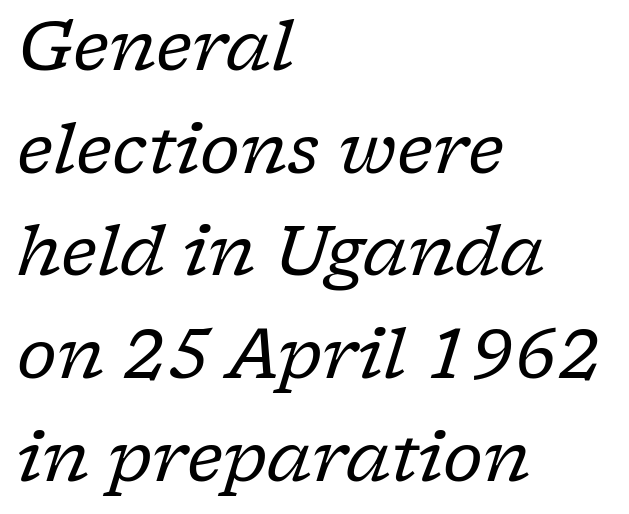
Alignment: flush left. Reading down the column, the eye jumps a familiar distance to each next line. Observe the lean: these are italic letterforms. The tracking reads as untouched default to a designer's eye.
